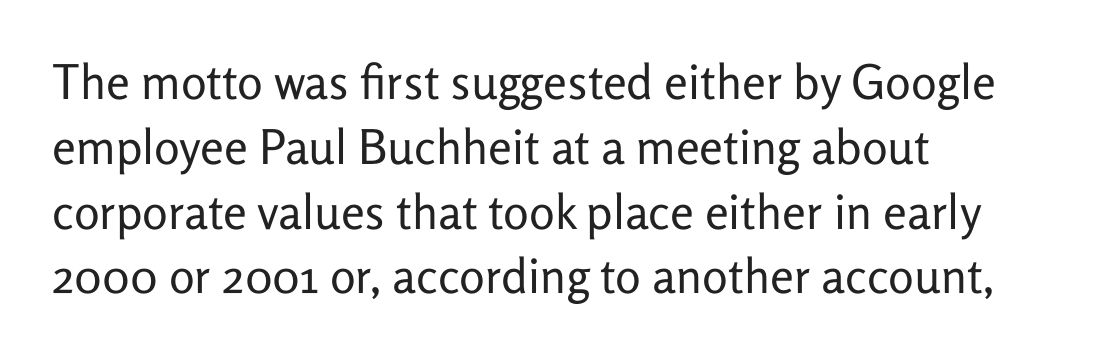
{"serif": "no", "italic": "no", "bold": "no", "weight": "regular", "width": "normal", "stroke_contrast": "low", "x_height": "medium", "monospaced": "no", "underline": "no", "align": "left", "line_spacing": "normal", "line_spacing_ratio": 1.35, "letter_spacing": "normal", "letter_spacing_em": 0.0, "glyph_px": 48}
